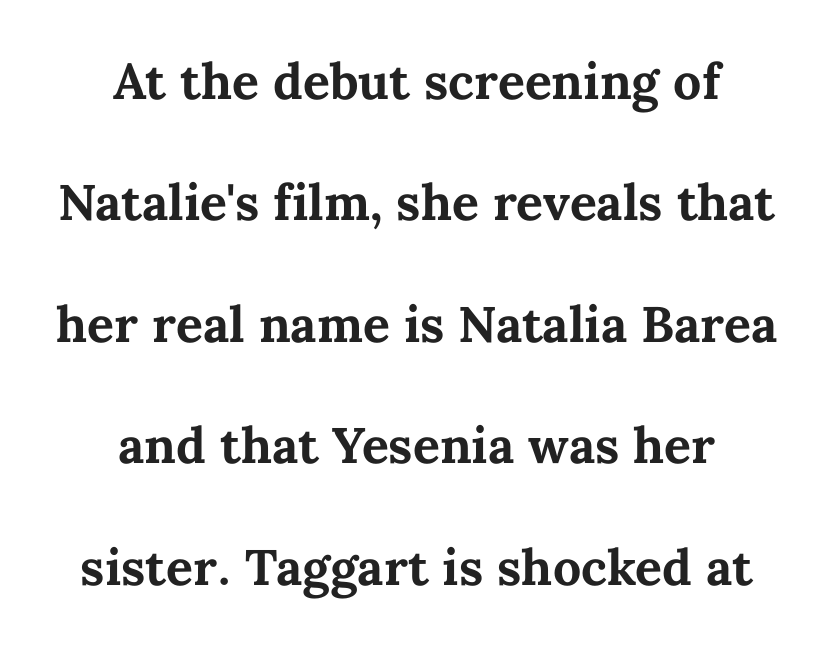
Q: Is the text bold? A: Yes.
Q: Is the text italic (slanted)? A: No, it is upright.
Q: Is the text underlined? A: No.
Q: How is the paragraph aligned? A: Centered.
Q: Is the spacing between letters normal or unusually wide? A: Normal.
Q: Is the spacing between lines tight, normal or loose? A: Loose.
Q: Width (condensed, normal, or wide)? A: Normal.
Q: Stroke contrast? A: Medium.
Q: x-height? A: Medium.
Q: Monospaced? A: No.
